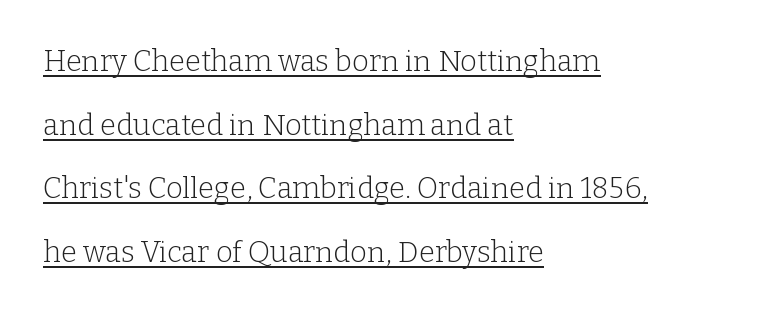
Q: Is the text bold? A: No.
Q: Is the text italic (slanted)? A: No, it is upright.
Q: Is the typeface a serif or a sans-serif typeface? A: Serif.
Q: Is the text underlined? A: Yes.
Q: How is the paragraph aligned? A: Left-aligned.
Q: Is the spacing between letters normal or unusually wide? A: Normal.
Q: Is the spacing between lines tight, normal or loose? A: Loose.
Q: Width (condensed, normal, or wide)? A: Normal.
Q: Stroke contrast? A: Low.
Q: x-height? A: Medium.
Q: Monospaced? A: No.
